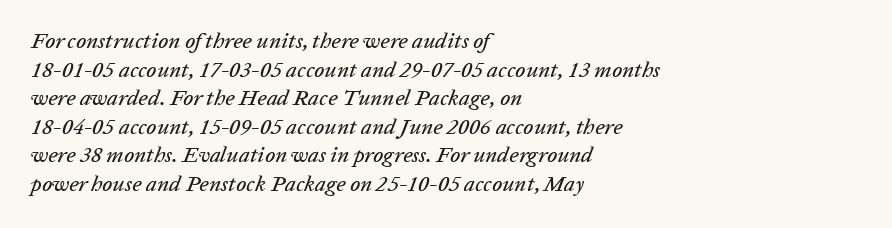
{"italic": "yes", "lean": "right", "slant_degrees": 20, "underline": "no", "align": "left", "line_spacing": "normal", "line_spacing_ratio": 1.3, "letter_spacing": "normal", "letter_spacing_em": 0.0, "glyph_px": 22}
